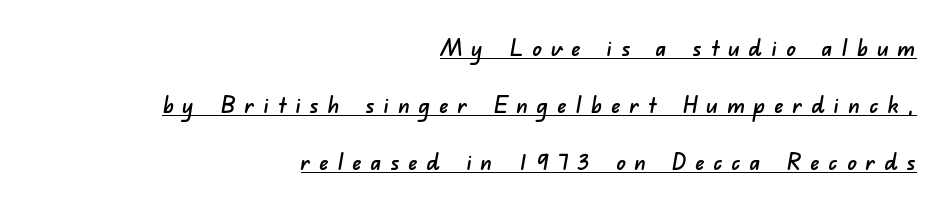
The image shows 23 px text type; set right-aligned, loose line spacing (2.48x), unusually wide letter spacing (+0.4 em), underlined.
